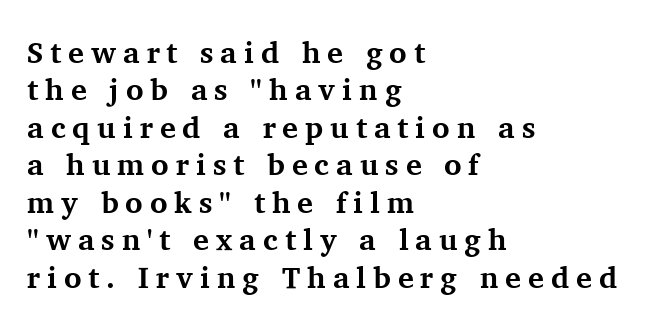
Character widths vary here, with narrow letters taking less room than wide ones. Words appear elongated and porous because spacing is wide. The vertical gap from one line to the next is medium. The compositor pushed each line to the left boundary.
